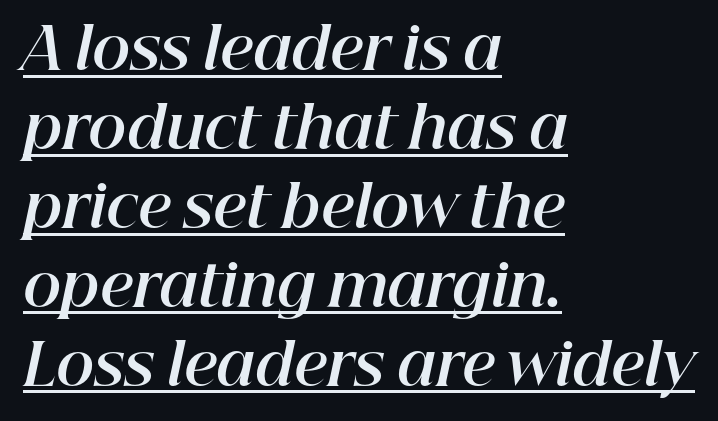
The image shows 58 px bold type, italic (leaning right); set left-aligned, normal line spacing (1.36x), normal letter spacing, underlined; high stroke contrast and a medium x-height.
